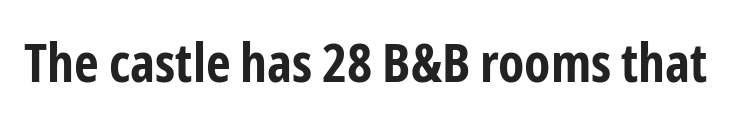
The image shows 54 px bold, condensed sans-serif type, upright; set normal letter spacing, not underlined; low stroke contrast and a medium x-height.
